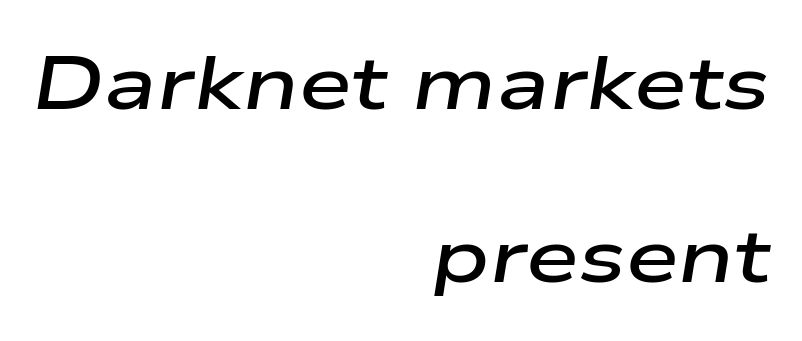
Line spacing here is loose. This is the in-between weight designers call semibold or demi. Anything drawn beneath the words? Only blank space. Between one letter and the next there's only the usual sliver of space. Line ends are locked; line starts wander.
